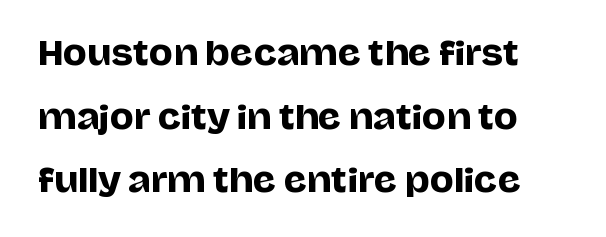
Spacing between characters is what you'd get straight out of the box. Check where the strokes stop: nothing finishes them off — pure sans. Any mark beneath the type? The region is blank. The space between consecutive lines is lavish.
